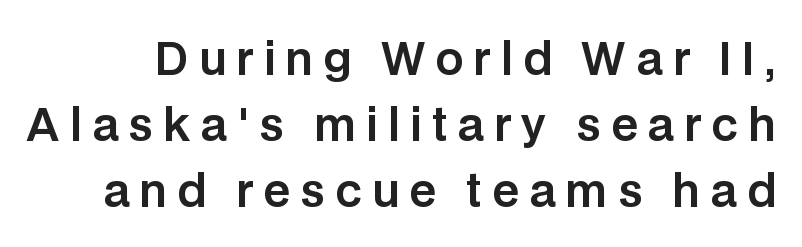
The image shows 44 px sans-serif type, upright; set normal line spacing (1.5x), unusually wide letter spacing (+0.23 em), not underlined; low stroke contrast and a large x-height.
